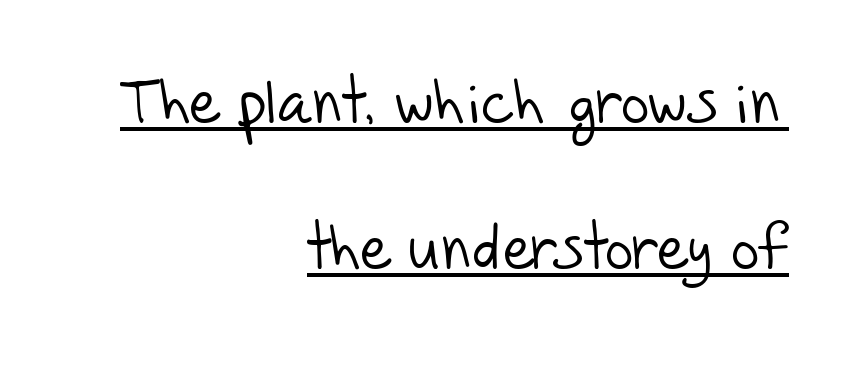
Q: Is the text bold? A: No.
Q: Is the typeface a serif or a sans-serif typeface? A: Sans-serif.
Q: Is the text underlined? A: Yes.
Q: How is the paragraph aligned? A: Right-aligned.
Q: Is the spacing between letters normal or unusually wide? A: Normal.
Q: Is the spacing between lines tight, normal or loose? A: Loose.
Q: Width (condensed, normal, or wide)? A: Normal.
Q: Stroke contrast? A: Low.
Q: x-height? A: Large.
Q: Monospaced? A: No.
